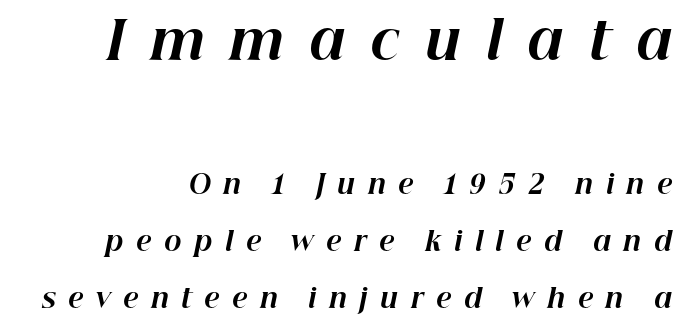
Q: Is the text bold? A: Yes.
Q: Is the text italic (slanted)? A: Yes, it leans right by about 12 degrees.
Q: Is the text underlined? A: No.
Q: How is the paragraph aligned? A: Right-aligned.
Q: Is the spacing between letters normal or unusually wide? A: Unusually wide.
Q: Is the spacing between lines tight, normal or loose? A: Loose.
Q: Which block of text is set in a larger size, the first (top) or the second (bottom)? A: The first (top) one.
Q: Width (condensed, normal, or wide)? A: Normal.
Q: Stroke contrast? A: High.
Q: x-height? A: Medium.
Q: Monospaced? A: No.
